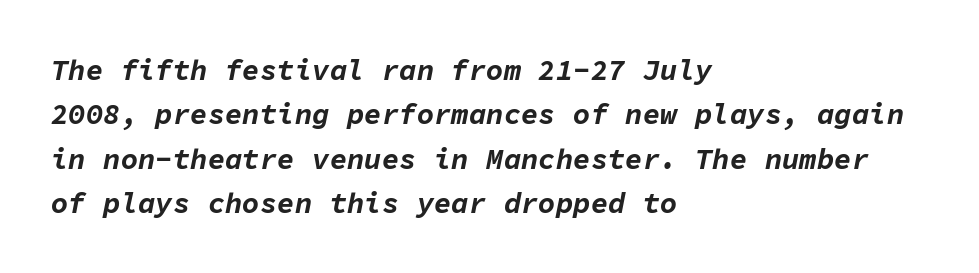
The letters march in equal steps, a hallmark of fixed-pitch type. If you drew a ruler down the left edge, every line would touch it. Lines of text with bare space underneath. An italicized treatment has been applied to the whole sample. Notice how descenders clear the ascenders below comfortably — that's standard leading. A typesetter would call this zero additional tracking.
